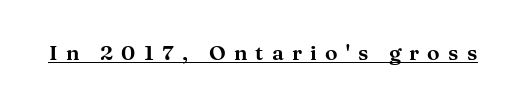
Posture: straight, roman, zero tilt. The words here are underlined. Observe the wide spacing: letters keep a clear distance from each other.
